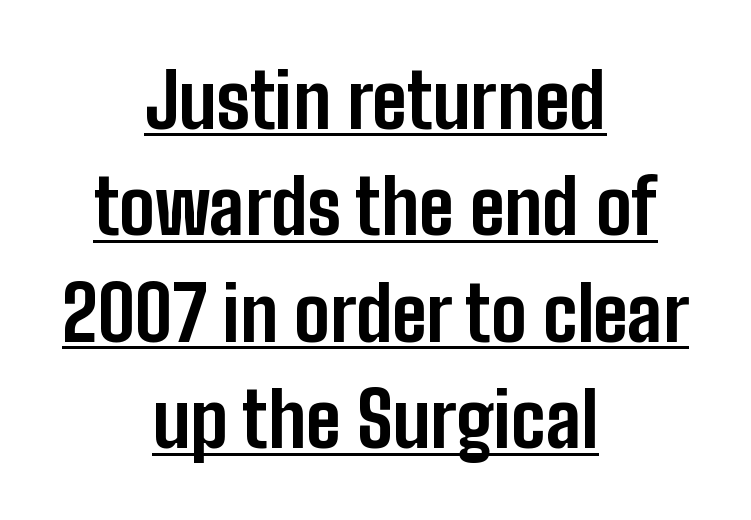
Q: Is the text bold? A: Yes.
Q: Is the text italic (slanted)? A: No, it is upright.
Q: Is the typeface a serif or a sans-serif typeface? A: Sans-serif.
Q: Is the text underlined? A: Yes.
Q: How is the paragraph aligned? A: Centered.
Q: Is the spacing between letters normal or unusually wide? A: Normal.
Q: Is the spacing between lines tight, normal or loose? A: Normal.
Q: Width (condensed, normal, or wide)? A: Condensed.
Q: Stroke contrast? A: Low.
Q: x-height? A: Medium.
Q: Monospaced? A: No.
